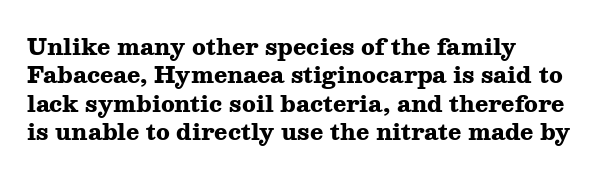
{"italic": "no", "bold": "yes", "underline": "no", "align": "left", "line_spacing": "normal", "line_spacing_ratio": 1.29, "letter_spacing": "normal", "letter_spacing_em": 0.0, "glyph_px": 22}
